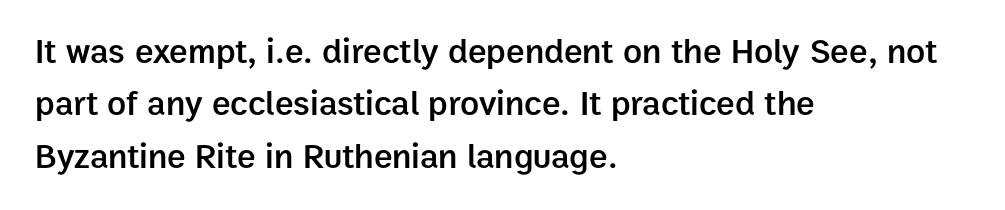
The image shows 35 px semibold sans-serif type, upright; set left-aligned, normal line spacing (1.5x), normal letter spacing, not underlined; low stroke contrast and a medium x-height.
